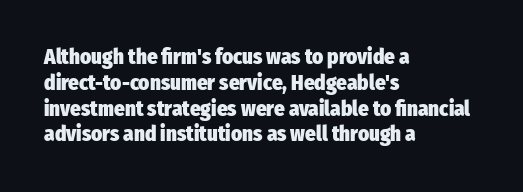
Q: Is the text bold? A: Yes.
Q: Is the text italic (slanted)? A: No, it is upright.
Q: Is the text underlined? A: No.
Q: How is the paragraph aligned? A: Left-aligned.
Q: Is the spacing between letters normal or unusually wide? A: Normal.
